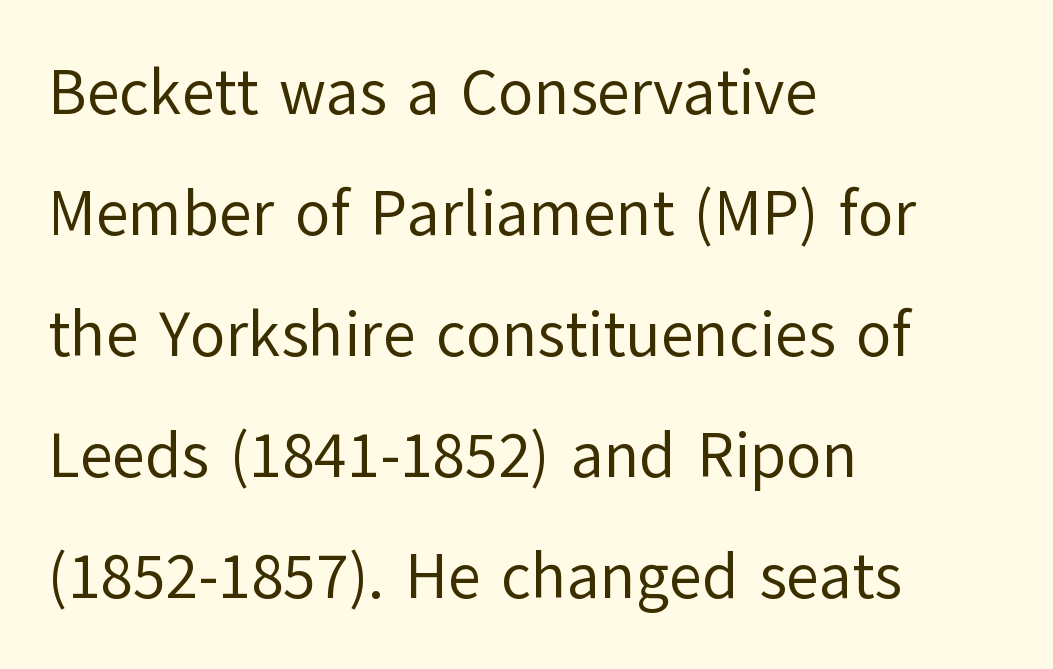
The image shows 64 px regular-weight sans-serif type, upright; set left-aligned, line spacing 1.89x, normal letter spacing, not underlined; low stroke contrast and a medium x-height.
